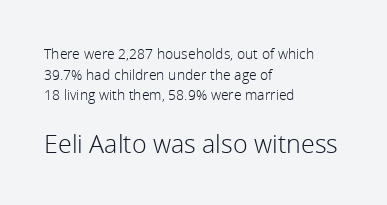
{"italic": "no", "bold": "no", "underline": "no", "align": "left", "line_spacing": "normal", "line_spacing_ratio": 1.47, "letter_spacing": "normal", "letter_spacing_em": 0.0, "larger_block": "second", "size_ratio": 1.79, "glyph_px": 25}
